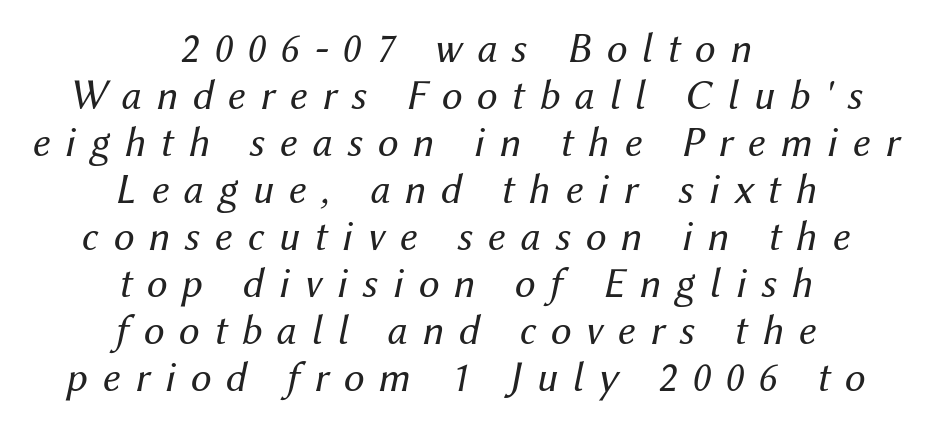
Q: Is the text bold? A: No.
Q: Is the text italic (slanted)? A: Yes, it leans right by about 12 degrees.
Q: Is the text underlined? A: No.
Q: How is the paragraph aligned? A: Centered.
Q: Is the spacing between letters normal or unusually wide? A: Unusually wide.
Q: Is the spacing between lines tight, normal or loose? A: Tight.
Q: Width (condensed, normal, or wide)? A: Normal.
Q: Stroke contrast? A: Medium.
Q: x-height? A: Medium.
Q: Monospaced? A: No.
